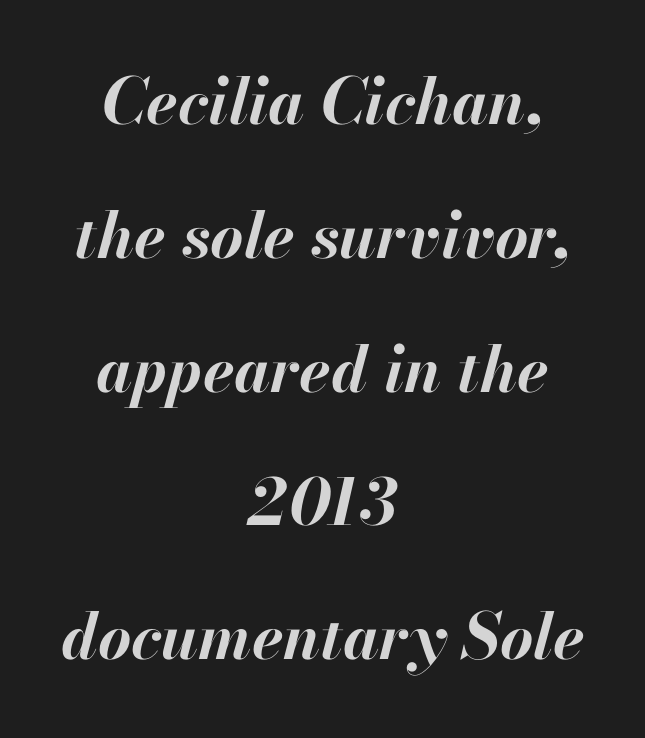
Emphasis by weight is at full strength: bold. Bare-footed words on every line. Every character sits at an angle, as italics do. The passage is arranged like a title page — every line centered.
